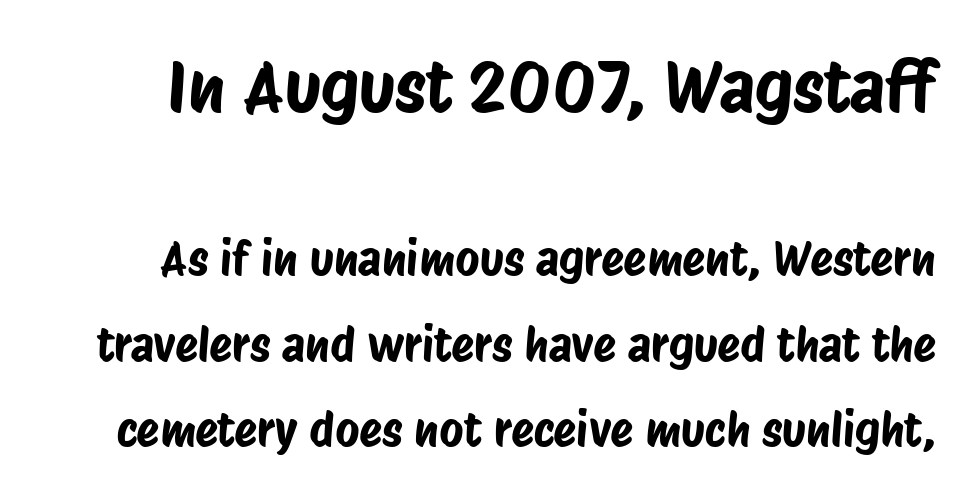
{"serif": "no", "width": "condensed", "stroke_contrast": "low", "x_height": "large", "monospaced": "no", "underline": "no", "line_spacing_ratio": 1.82, "letter_spacing": "normal", "letter_spacing_em": 0.0, "larger_block": "first", "size_ratio": 1.51, "glyph_px": 71}
